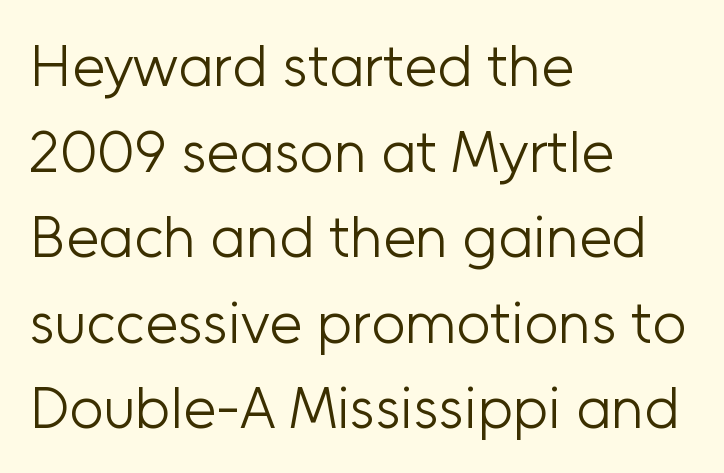
The image shows 59 px light sans-serif type, upright; set left-aligned, normal line spacing (1.45x), normal letter spacing, not underlined; low stroke contrast and a medium x-height.
